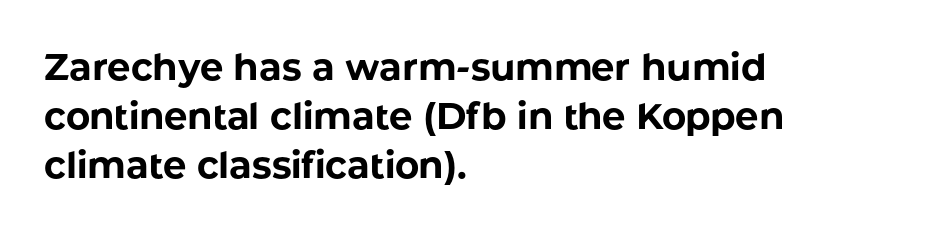
The image shows 37 px bold sans-serif type, upright; set left-aligned, normal line spacing (1.33x), normal letter spacing, not underlined; low stroke contrast and a medium x-height.
